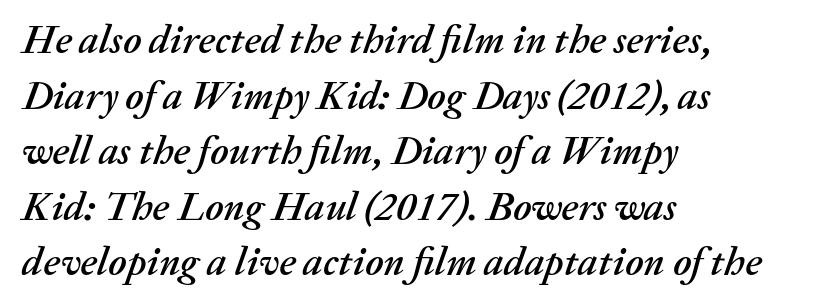
These lines keep a tight, regular rhythm from letter to letter. Do the characters align in a grid? No, the font is proportional. The strip under each line holds only bare page. Italic: yes, the glyphs are oblique. The rendering anchors every line to the left-hand side. These lines sit exactly where default settings would place them.
